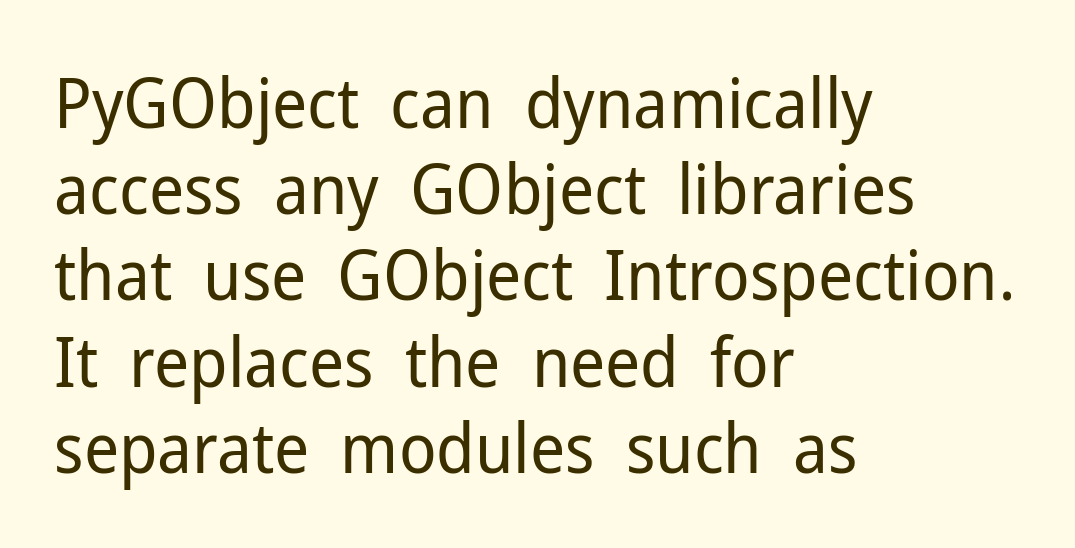
Q: Is the text bold? A: No.
Q: Is the text italic (slanted)? A: No, it is upright.
Q: Is the typeface a serif or a sans-serif typeface? A: Sans-serif.
Q: Is the text underlined? A: No.
Q: How is the paragraph aligned? A: Left-aligned.
Q: Is the spacing between letters normal or unusually wide? A: Normal.
Q: Is the spacing between lines tight, normal or loose? A: Normal.
Q: Width (condensed, normal, or wide)? A: Normal.
Q: Stroke contrast? A: Low.
Q: x-height? A: Medium.
Q: Monospaced? A: No.
